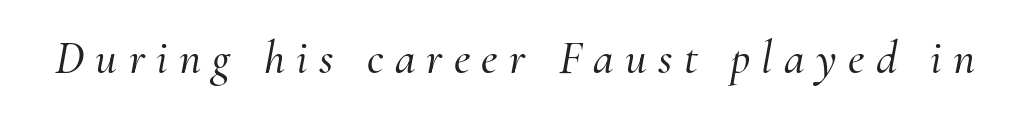
A serif font was chosen for this passage. Think of a printed novel: that variable character pitch is what you see here. Bare-footed words on every line. In terms of letterspacing, this is a distinctly airy, spread setting.
